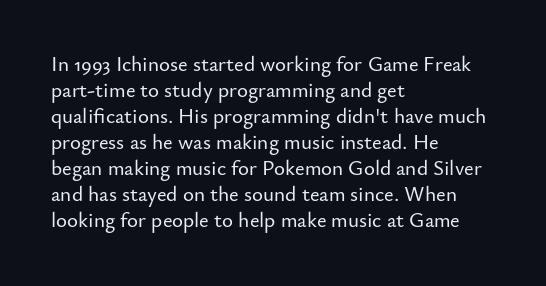
Q: Is the text italic (slanted)? A: No, it is upright.
Q: Is the text underlined? A: No.
Q: How is the paragraph aligned? A: Left-aligned.
Q: Is the spacing between letters normal or unusually wide? A: Normal.
